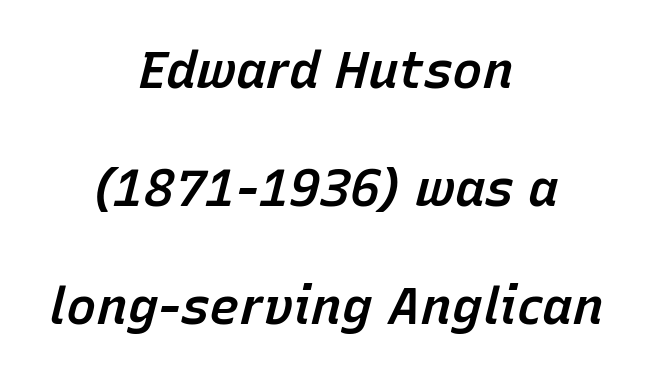
No extra tracking has been applied to these lines. A bit beefed up — I'd call it semibold rather than bold. The specimen omits any rule beneath the text block's lines. Line spacing here is loose. Think of a printed novel: that variable character pitch is what you see here.
